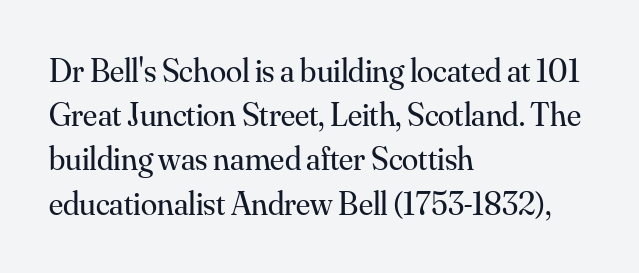
{"serif": "yes", "italic": "no", "bold": "no", "weight": "regular", "width": "normal", "stroke_contrast": "medium", "x_height": "small", "monospaced": "no", "underline": "no", "align": "left", "line_spacing": "normal", "line_spacing_ratio": 1.34, "letter_spacing": "normal", "letter_spacing_em": 0.0, "glyph_px": 33}
